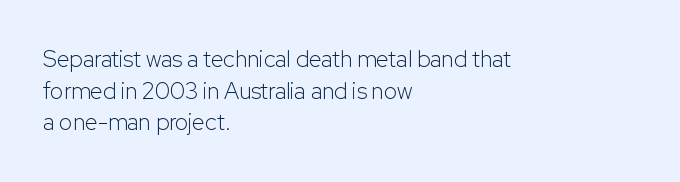
Q: Is the text bold? A: No.
Q: Is the text italic (slanted)? A: No, it is upright.
Q: Is the text underlined? A: No.
Q: How is the paragraph aligned? A: Left-aligned.
Q: Is the spacing between letters normal or unusually wide? A: Normal.
Q: Is the spacing between lines tight, normal or loose? A: Normal.
